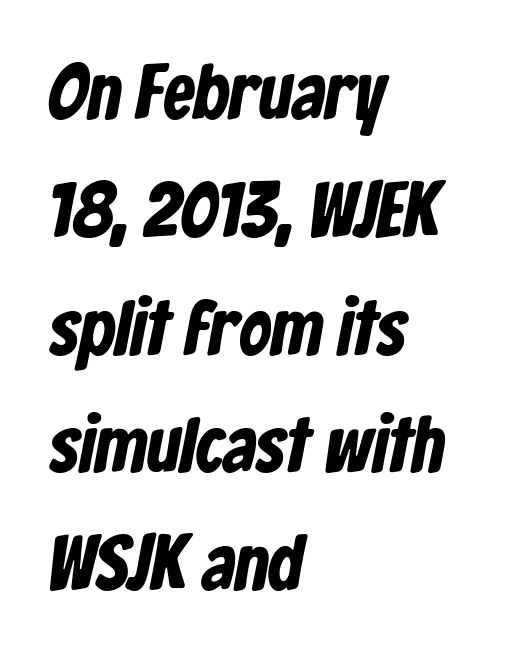
{"serif": "no", "width": "condensed", "stroke_contrast": "low", "x_height": "medium", "monospaced": "no", "underline": "no", "align": "left", "line_spacing": "normal", "line_spacing_ratio": 1.51, "letter_spacing": "normal", "letter_spacing_em": 0.0, "glyph_px": 78}
